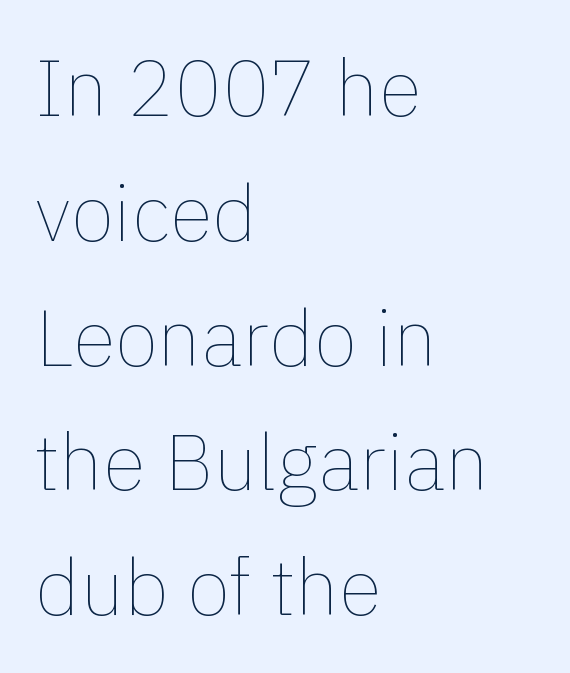
{"italic": "no", "bold": "no", "weight": "thin", "width": "normal", "x_height": "medium", "monospaced": "no", "underline": "no", "align": "left", "line_spacing": "normal", "line_spacing_ratio": 1.58, "letter_spacing": "normal", "letter_spacing_em": 0.0, "glyph_px": 79}
